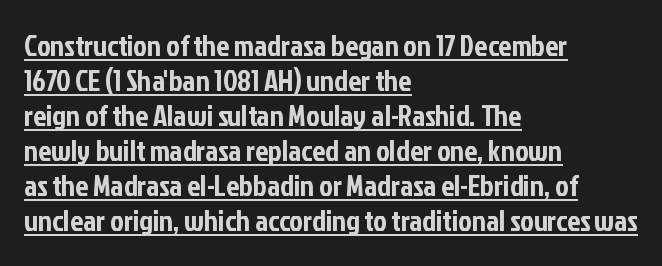
The image shows 29 px condensed sans-serif type, upright; set left-aligned, line spacing 1.21x, normal letter spacing, underlined; low stroke contrast and a medium x-height.
